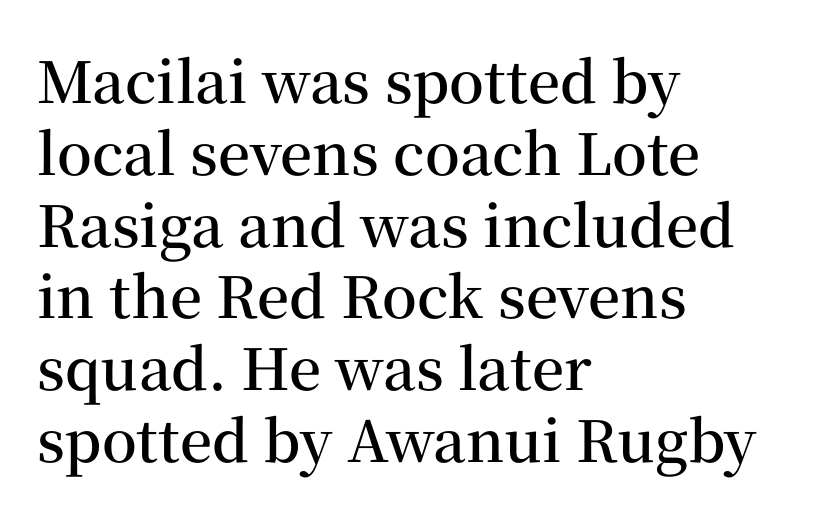
{"serif": "yes", "italic": "no", "bold": "semi", "weight": "semibold", "width": "normal", "stroke_contrast": "medium", "x_height": "medium", "monospaced": "no", "underline": "no", "align": "left", "line_spacing": "normal", "line_spacing_ratio": 1.26, "letter_spacing": "normal", "letter_spacing_em": 0.0, "glyph_px": 57}
